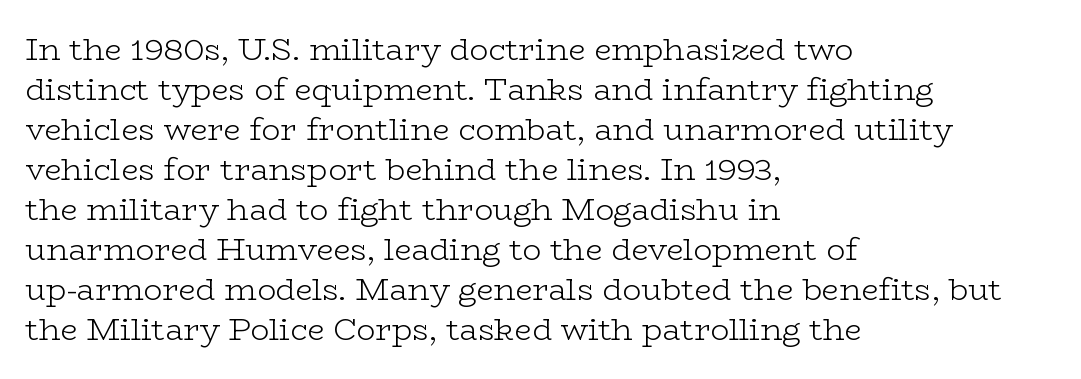
Weight class: somewhere from thin through regular. Do the characters align in a grid? No, the font is proportional. Ordinary non-slanted type is in use. Clear beneath every line of the passage. These lines stack with their left ends in a neat column.
